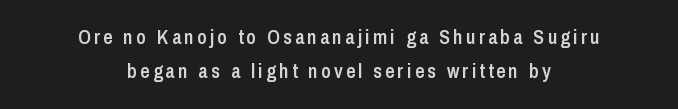
Does the lettering tilt? It doesn't — this is upright. Summary of weight: moderately heavy, a semibold. The text block is weighted toward neither margin, spreading evenly from the middle. The words here are not underlined.
